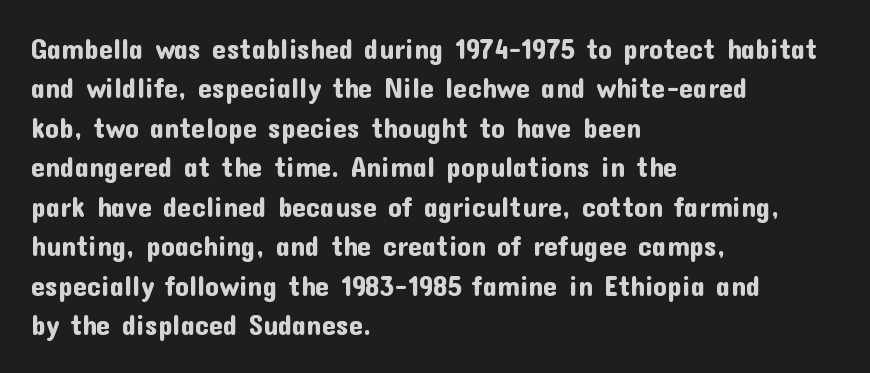
The line texture is even and compact thanks to regular tracking. Note the varied advance widths — an 'i' is clearly narrower than an 'm'. The foot of each line stays bare and open. Serifs: no, the terminals of the letterforms are clean. Compared with typical paragraphs, the rows here are spaced about the same.
